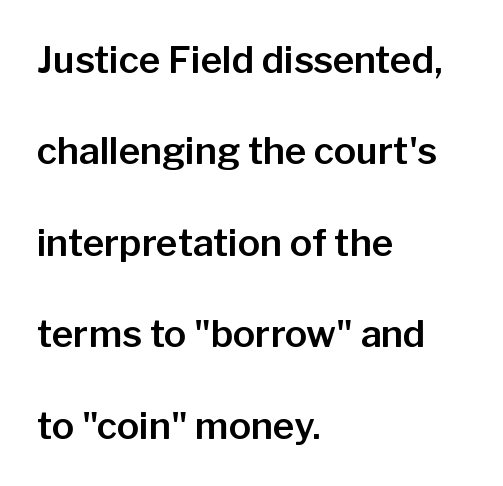
{"serif": "no", "italic": "no", "width": "normal", "stroke_contrast": "low", "x_height": "medium", "monospaced": "no", "underline": "no", "align": "left", "line_spacing": "loose", "line_spacing_ratio": 2.47, "letter_spacing": "normal", "letter_spacing_em": 0.0, "glyph_px": 37}
